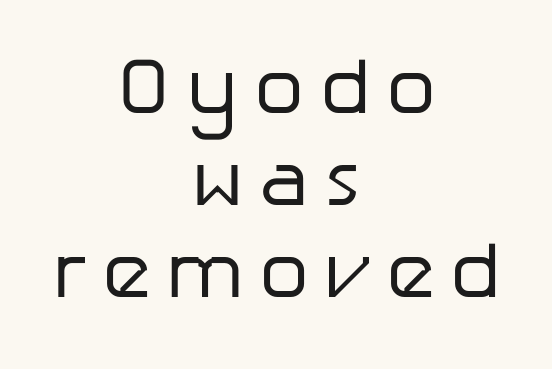
The image shows 80 px regular-weight sans-serif type, upright; set centered, tight line spacing (1.15x), not underlined; low stroke contrast and a medium x-height.
